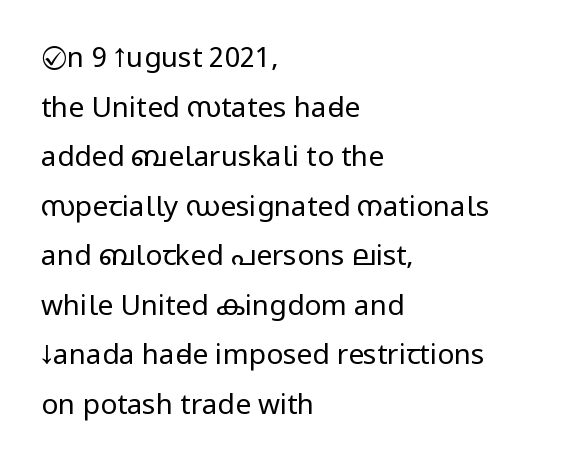
{"serif": "no", "italic": "no", "bold": "no", "weight": "regular", "width": "condensed", "stroke_contrast": "low", "underline": "no", "align": "left", "line_spacing_ratio": 1.77, "letter_spacing": "normal", "letter_spacing_em": 0.0, "glyph_px": 28}
